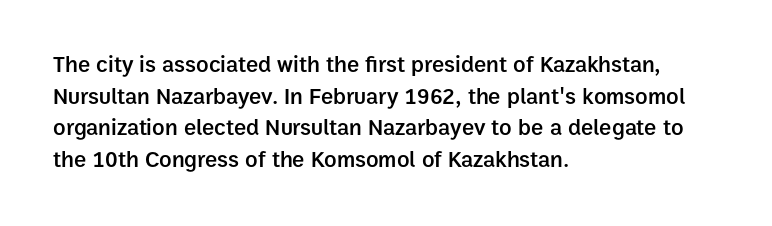
{"italic": "no", "bold": "semi", "underline": "no", "align": "left", "line_spacing": "normal", "line_spacing_ratio": 1.38, "letter_spacing": "normal", "letter_spacing_em": 0.0, "glyph_px": 23}
